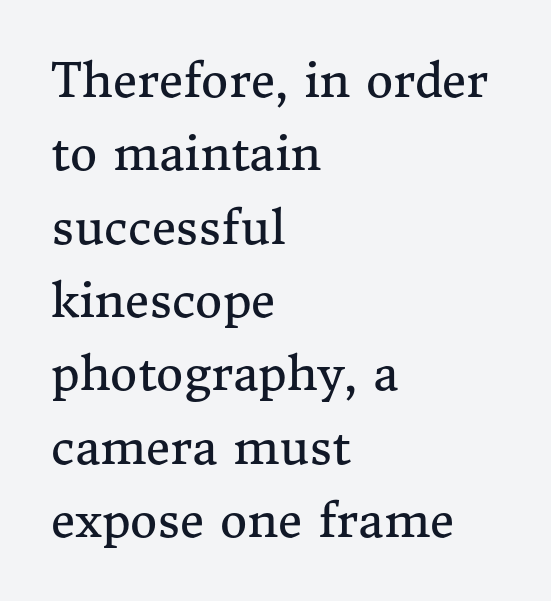
The image shows 47 px regular-weight serif type, upright; set left-aligned, normal line spacing (1.56x), normal letter spacing, not underlined; medium stroke contrast and a medium x-height.
